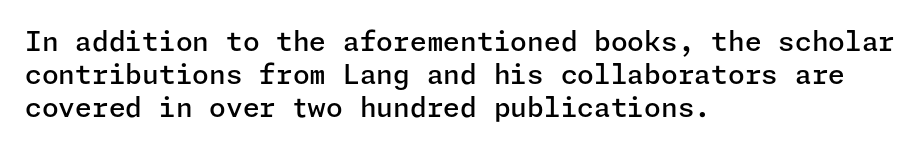
Q: Is the text bold? A: Semi-bold.
Q: Is the text italic (slanted)? A: No, it is upright.
Q: Is the text underlined? A: No.
Q: How is the paragraph aligned? A: Left-aligned.
Q: Is the spacing between letters normal or unusually wide? A: Normal.
